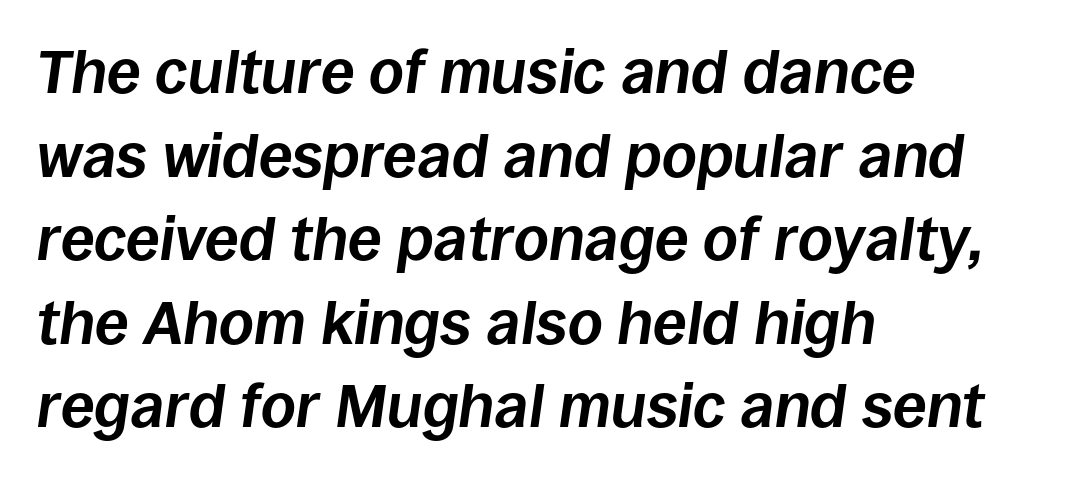
The image shows 61 px bold type, italic (leaning right); set left-aligned, normal line spacing (1.37x), normal letter spacing, not underlined; low stroke contrast and a large x-height.
